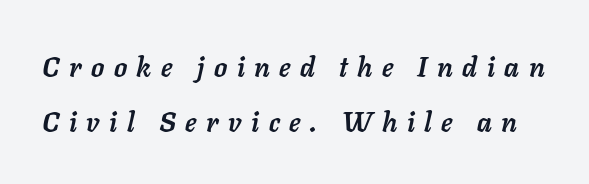
{"italic": "yes", "lean": "right", "slant_degrees": 11, "bold": "yes", "underline": "no", "line_spacing": "loose", "line_spacing_ratio": 2.04, "letter_spacing": "wide", "letter_spacing_em": 0.35, "glyph_px": 27}
